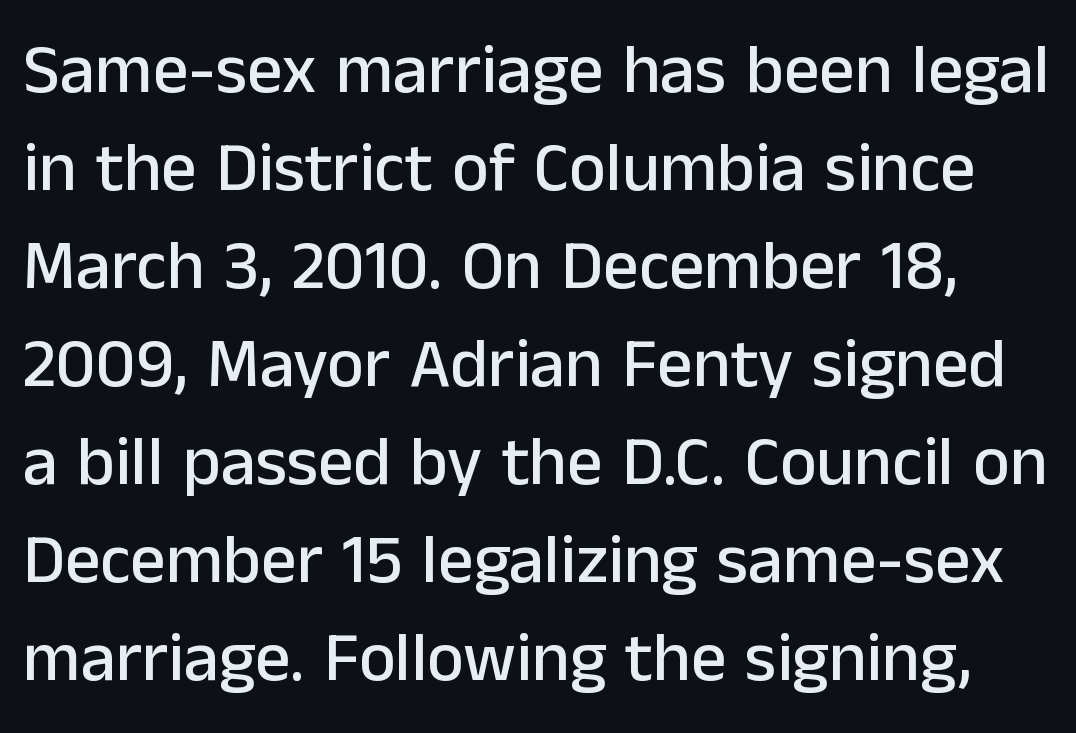
The image shows 70 px sans-serif type, upright; set normal line spacing (1.4x), normal letter spacing, not underlined; low stroke contrast and a medium x-height.
